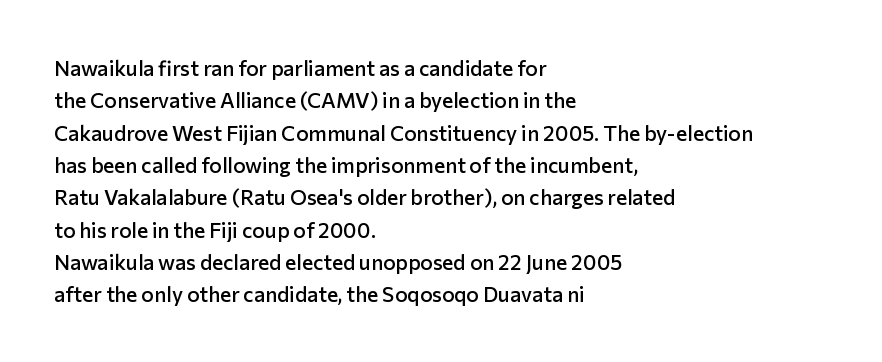
Q: Is the text bold? A: Semi-bold.
Q: Is the text italic (slanted)? A: No, it is upright.
Q: Is the text underlined? A: No.
Q: How is the paragraph aligned? A: Left-aligned.
Q: Is the spacing between letters normal or unusually wide? A: Normal.
Q: Is the spacing between lines tight, normal or loose? A: Normal.
